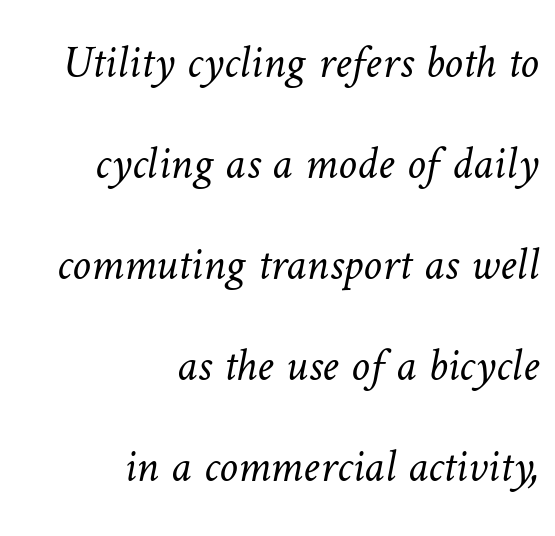
The image shows 47 px light type; set right-aligned, loose line spacing (2.15x), normal letter spacing, not underlined; low stroke contrast and a medium x-height.
